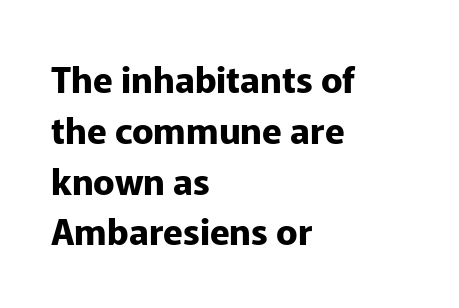
Q: Is the text bold? A: Yes.
Q: Is the text italic (slanted)? A: No, it is upright.
Q: Is the typeface a serif or a sans-serif typeface? A: Sans-serif.
Q: Is the text underlined? A: No.
Q: How is the paragraph aligned? A: Left-aligned.
Q: Is the spacing between letters normal or unusually wide? A: Normal.
Q: Is the spacing between lines tight, normal or loose? A: Normal.
Q: Width (condensed, normal, or wide)? A: Normal.
Q: Stroke contrast? A: Low.
Q: x-height? A: Medium.
Q: Monospaced? A: No.
